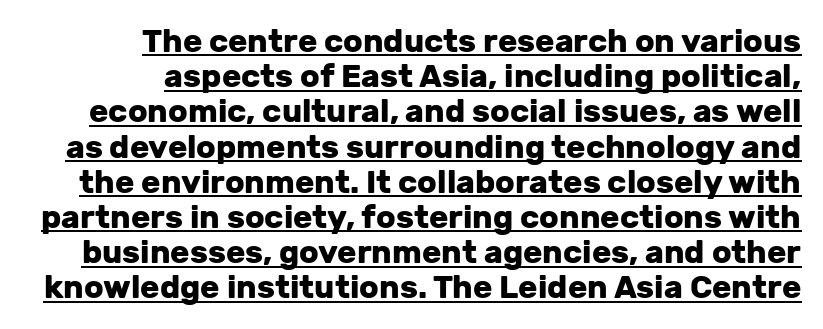
{"serif": "no", "italic": "no", "bold": "yes", "weight": "heavy", "width": "normal", "stroke_contrast": "low", "x_height": "medium", "monospaced": "no", "underline": "yes", "align": "right", "line_spacing": "tight", "line_spacing_ratio": 1.1, "letter_spacing": "normal", "letter_spacing_em": 0.0, "glyph_px": 32}
